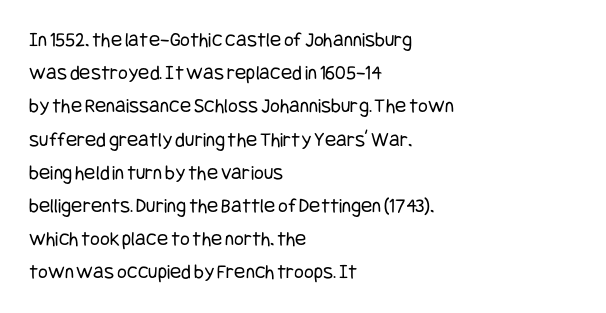
Q: Is the text bold? A: No.
Q: Is the text italic (slanted)? A: No, it is upright.
Q: Is the text underlined? A: No.
Q: How is the paragraph aligned? A: Left-aligned.
Q: Is the spacing between letters normal or unusually wide? A: Normal.
Q: Is the spacing between lines tight, normal or loose? A: Normal.
